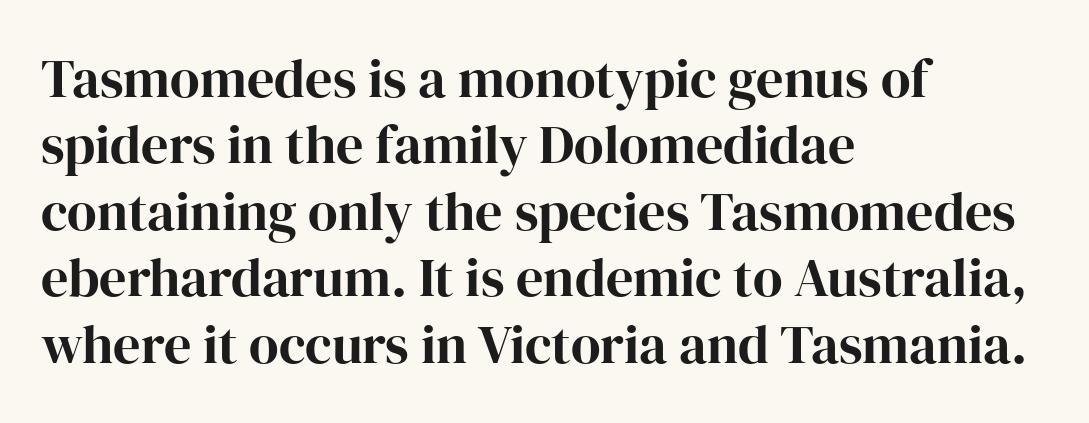
Q: Is the text bold? A: Yes.
Q: Is the text italic (slanted)? A: No, it is upright.
Q: Is the typeface a serif or a sans-serif typeface? A: Serif.
Q: Is the text underlined? A: No.
Q: How is the paragraph aligned? A: Left-aligned.
Q: Is the spacing between letters normal or unusually wide? A: Normal.
Q: Width (condensed, normal, or wide)? A: Normal.
Q: Stroke contrast? A: High.
Q: x-height? A: Medium.
Q: Monospaced? A: No.
